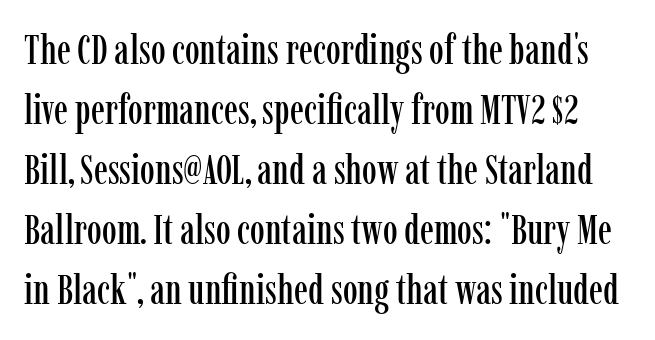
Font category for this specimen: serif. Default kerning and tracking; the words read as compact shapes. This is the regular roman posture of the typeface. Here the designer chose a conventional face with non-uniform glyph widths. Anything drawn beneath the words? Only blank space.
